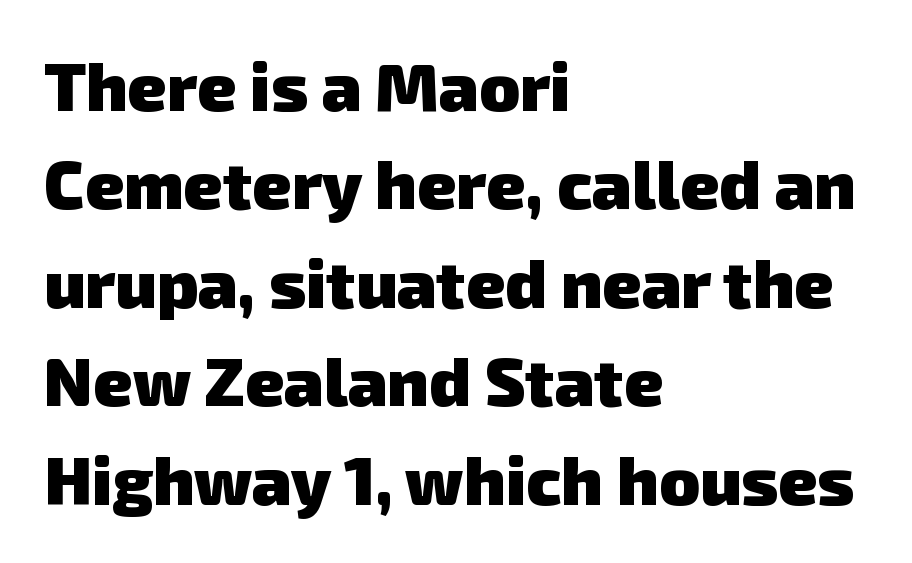
{"serif": "no", "bold": "yes", "weight": "heavy", "width": "normal", "stroke_contrast": "low", "x_height": "medium", "monospaced": "no", "underline": "no", "align": "left", "line_spacing": "normal", "line_spacing_ratio": 1.47, "letter_spacing": "normal", "letter_spacing_em": 0.0, "glyph_px": 67}
